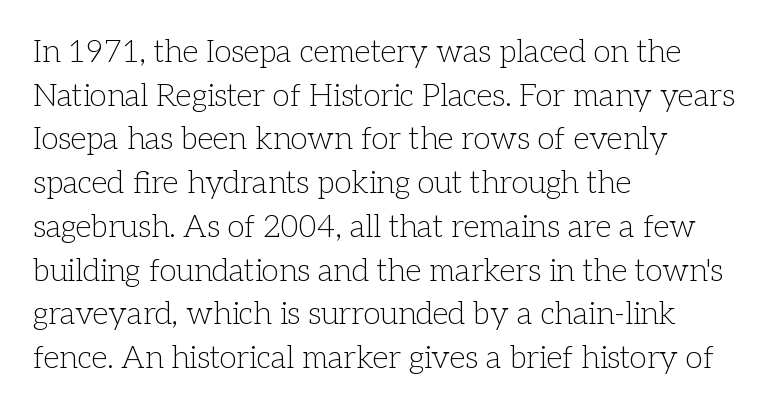
A clean baseline with only descenders dipping below it. Each new line begins a customary step beneath the previous one. A typesetter would call this proportional, since set widths differ per character. There is no visible air inserted between adjacent glyphs.
